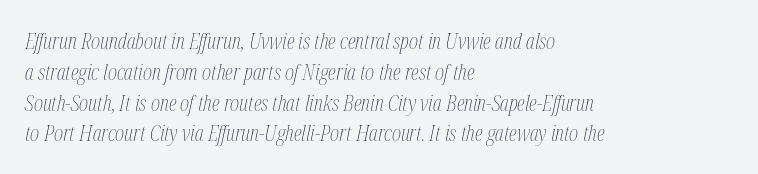
{"italic": "yes", "lean": "right", "slant_degrees": 12, "bold": "no", "underline": "no", "align": "left", "line_spacing": "normal", "line_spacing_ratio": 1.4, "letter_spacing": "normal", "letter_spacing_em": 0.0, "glyph_px": 22}
